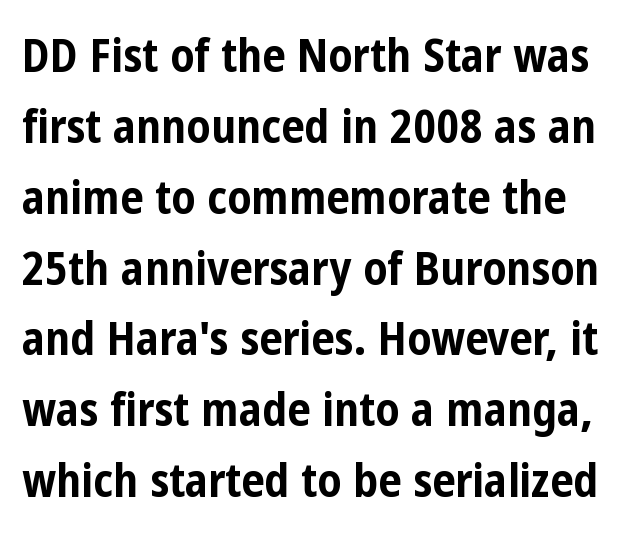
Q: Is the text bold? A: Yes.
Q: Is the text italic (slanted)? A: No, it is upright.
Q: Is the typeface a serif or a sans-serif typeface? A: Sans-serif.
Q: Is the text underlined? A: No.
Q: Is the spacing between letters normal or unusually wide? A: Normal.
Q: Is the spacing between lines tight, normal or loose? A: Normal.
Q: Width (condensed, normal, or wide)? A: Condensed.
Q: Stroke contrast? A: Low.
Q: x-height? A: Medium.
Q: Monospaced? A: No.
